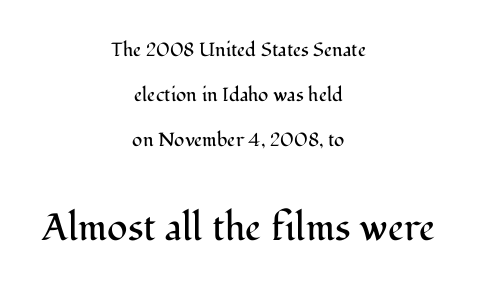
A typesetter would call this zero additional tracking. The letters stand straight up with perfectly vertical stems. Line starts and ends both wander, symmetrically. Stroke mass is kept to a normal reading level or below. Bare-footed words on every line. Students, observe: this is what heavily led, spacious text looks like.
